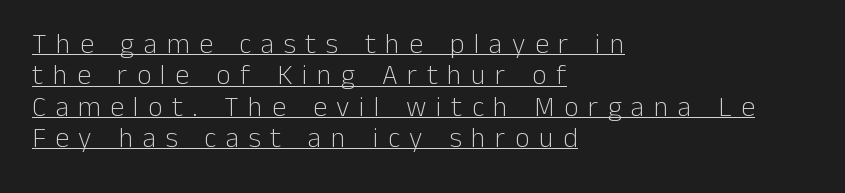
Q: Is the text bold? A: No.
Q: Is the text italic (slanted)? A: No, it is upright.
Q: Is the typeface a serif or a sans-serif typeface? A: Sans-serif.
Q: Is the text underlined? A: Yes.
Q: How is the paragraph aligned? A: Left-aligned.
Q: Is the spacing between letters normal or unusually wide? A: Unusually wide.
Q: Is the spacing between lines tight, normal or loose? A: Tight.
Q: Width (condensed, normal, or wide)? A: Normal.
Q: Stroke contrast? A: Low.
Q: x-height? A: Medium.
Q: Monospaced? A: No.
